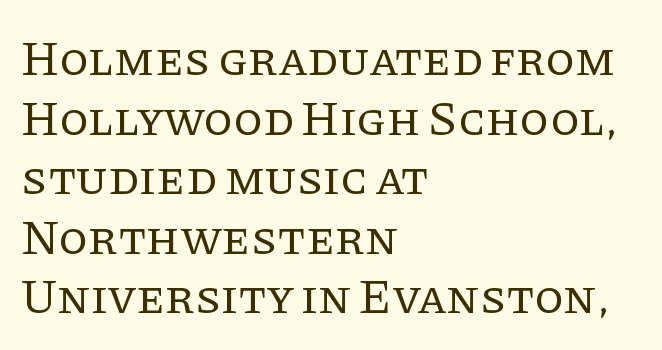
Q: Is the text bold? A: No.
Q: Is the text italic (slanted)? A: No, it is upright.
Q: Is the typeface a serif or a sans-serif typeface? A: Serif.
Q: Is the text underlined? A: No.
Q: How is the paragraph aligned? A: Left-aligned.
Q: Is the spacing between letters normal or unusually wide? A: Normal.
Q: Width (condensed, normal, or wide)? A: Normal.
Q: Stroke contrast? A: Low.
Q: x-height? A: Large.
Q: Monospaced? A: No.
